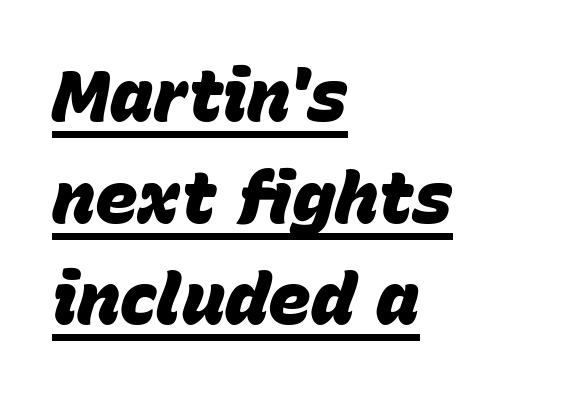
Q: Is the text bold? A: Yes.
Q: Is the text italic (slanted)? A: Yes, it leans right by about 15 degrees.
Q: Is the text underlined? A: Yes.
Q: How is the paragraph aligned? A: Left-aligned.
Q: Is the spacing between letters normal or unusually wide? A: Normal.
Q: Is the spacing between lines tight, normal or loose? A: Normal.
Q: Width (condensed, normal, or wide)? A: Normal.
Q: Stroke contrast? A: Low.
Q: x-height? A: Large.
Q: Monospaced? A: No.
